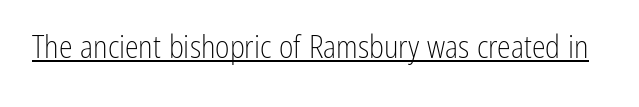
The letterforms sit shoulder to shoulder at normal distance. I'd call this a sans setting — the letters go barefoot. Every stem runs plumb, perpendicular to the baseline. Vertical stems look standard width or narrower in stroke. The glyphs are accompanied by a horizontal stroke just below them. This sample has the flowing, uneven cadence of proportional lettering.
